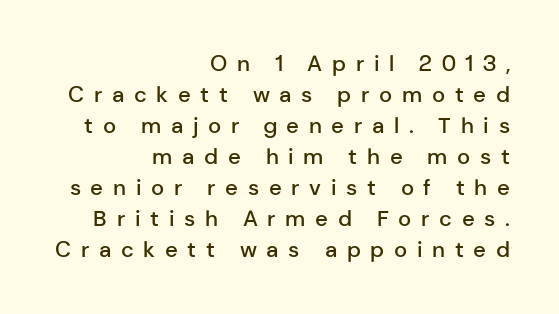
The image shows 22 px text type, upright; set right-aligned, normal line spacing (1.41x), unusually wide letter spacing (+0.44 em), not underlined.
